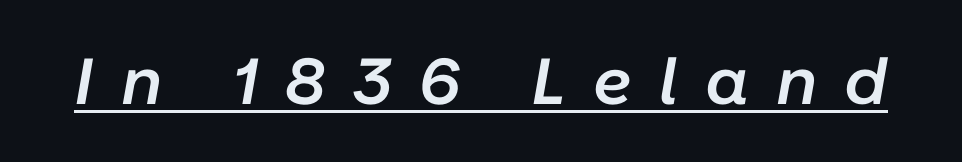
Q: Is the text bold? A: Semi-bold.
Q: Is the text italic (slanted)? A: Yes, it leans right by about 10 degrees.
Q: Is the text underlined? A: Yes.
Q: Is the spacing between letters normal or unusually wide? A: Unusually wide.
Q: Width (condensed, normal, or wide)? A: Normal.
Q: Stroke contrast? A: Low.
Q: x-height? A: Medium.
Q: Monospaced? A: No.
